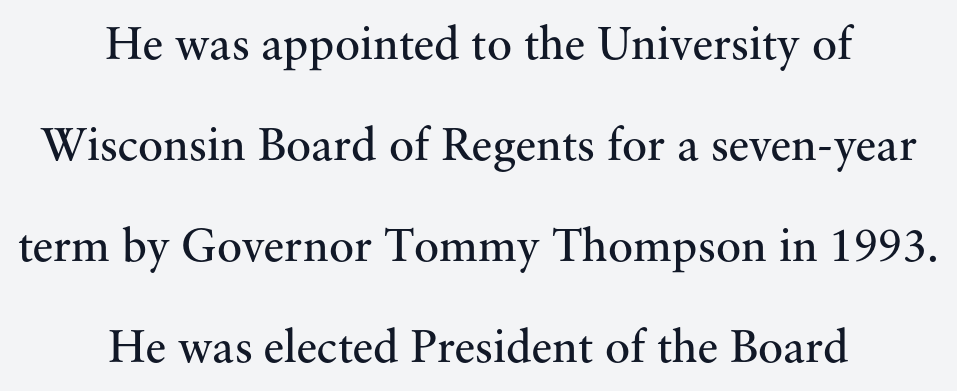
Caption: standard tracking, unaltered. Italic: no, the glyphs are upright roman. Typeset on center — no edge is straight. The font family rendered here belongs to the serif group.
